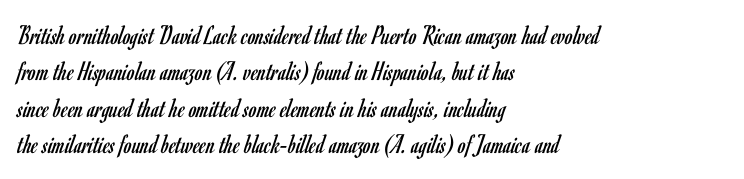
{"serif": "no", "bold": "no", "weight": "regular", "width": "condensed", "stroke_contrast": "low", "x_height": "small", "monospaced": "no", "underline": "no", "align": "left", "line_spacing": "normal", "line_spacing_ratio": 1.3, "letter_spacing": "normal", "letter_spacing_em": 0.0, "glyph_px": 28}
